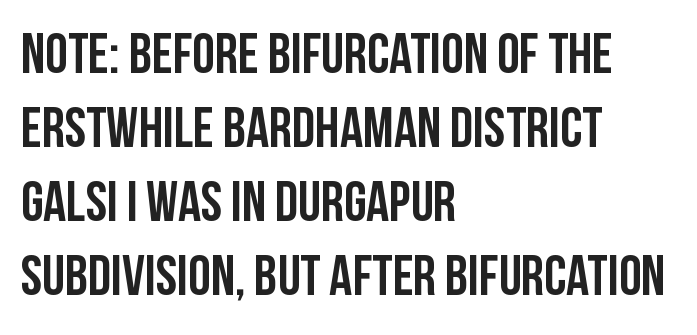
Q: Is the text italic (slanted)? A: No, it is upright.
Q: Is the typeface a serif or a sans-serif typeface? A: Sans-serif.
Q: Is the text underlined? A: No.
Q: How is the paragraph aligned? A: Left-aligned.
Q: Is the spacing between letters normal or unusually wide? A: Normal.
Q: Is the spacing between lines tight, normal or loose? A: Normal.
Q: Width (condensed, normal, or wide)? A: Condensed.
Q: Stroke contrast? A: Low.
Q: x-height? A: Large.
Q: Monospaced? A: No.
